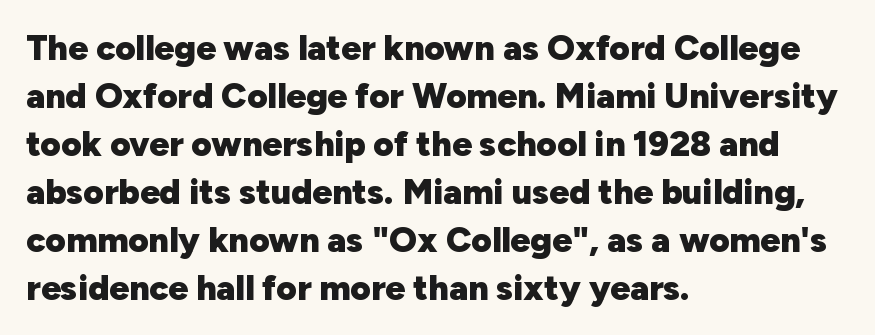
Q: Is the text bold? A: Yes.
Q: Is the text italic (slanted)? A: No, it is upright.
Q: Is the typeface a serif or a sans-serif typeface? A: Sans-serif.
Q: Is the text underlined? A: No.
Q: How is the paragraph aligned? A: Left-aligned.
Q: Is the spacing between letters normal or unusually wide? A: Normal.
Q: Is the spacing between lines tight, normal or loose? A: Normal.
Q: Width (condensed, normal, or wide)? A: Normal.
Q: Stroke contrast? A: Low.
Q: x-height? A: Medium.
Q: Monospaced? A: No.
